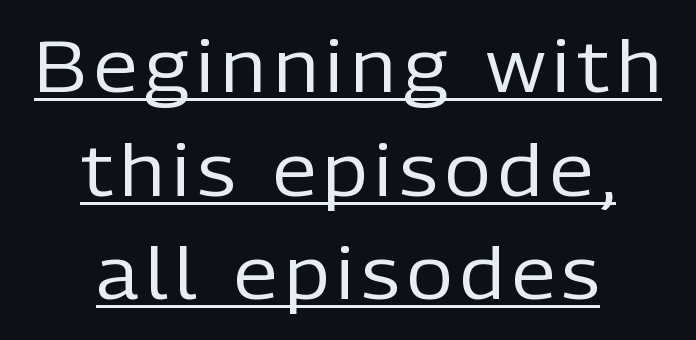
{"serif": "no", "italic": "no", "bold": "no", "weight": "regular", "width": "normal", "stroke_contrast": "low", "x_height": "medium", "monospaced": "no", "underline": "yes", "align": "center", "line_spacing": "normal", "line_spacing_ratio": 1.46, "glyph_px": 71}
